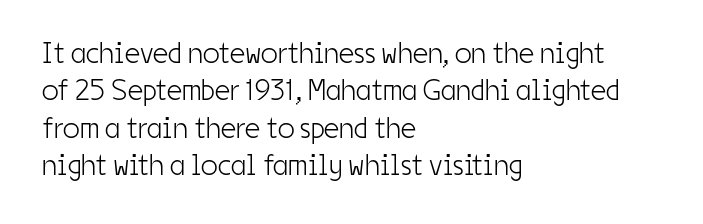
Q: Is the text bold? A: No.
Q: Is the text italic (slanted)? A: No, it is upright.
Q: Is the typeface a serif or a sans-serif typeface? A: Sans-serif.
Q: Is the text underlined? A: No.
Q: How is the paragraph aligned? A: Left-aligned.
Q: Is the spacing between letters normal or unusually wide? A: Normal.
Q: Is the spacing between lines tight, normal or loose? A: Normal.
Q: Width (condensed, normal, or wide)? A: Condensed.
Q: Stroke contrast? A: Low.
Q: x-height? A: Medium.
Q: Monospaced? A: No.
